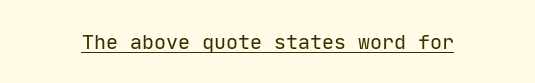
{"italic": "no", "bold": "no", "underline": "yes", "letter_spacing": "normal", "letter_spacing_em": 0.0, "glyph_px": 20}
